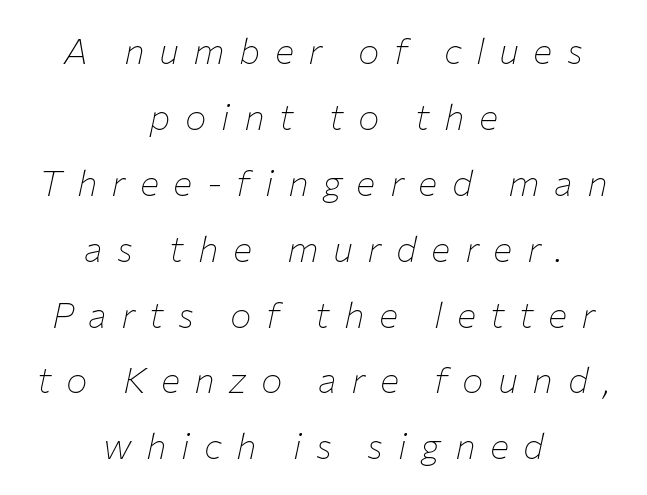
The image shows 36 px thin type, italic (leaning right); set centered, line spacing 1.83x, unusually wide letter spacing (+0.4 em), not underlined; low stroke contrast and a medium x-height.
